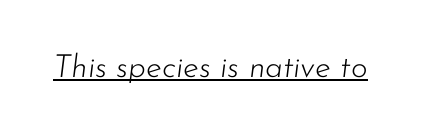
Observe the ordinary spacing: letters are neighbours, not strangers. You can tell it's italic because the verticals aren't actually vertical. Stroke mass is kept to a normal reading level or below. Note the varied advance widths — an 'i' is clearly narrower than an 'm'.
